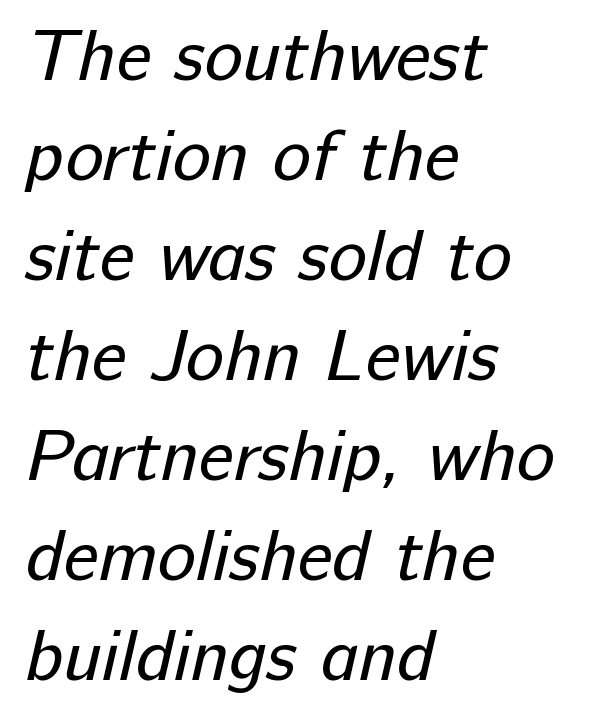
Compared with typical paragraphs, the rows here are spaced about the same. Stroke mass is kept to a normal reading level or below. Which margin do the lines hug? The left one — the right edge is uneven. In terms of letterform style, serifs are entirely absent.
